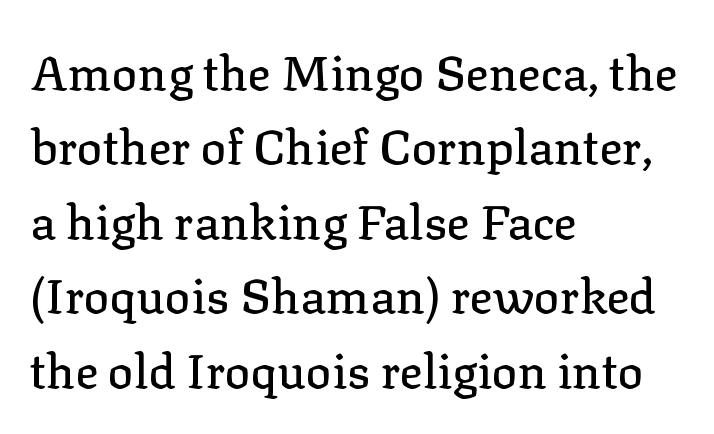
Q: Is the text italic (slanted)? A: No, it is upright.
Q: Is the typeface a serif or a sans-serif typeface? A: Serif.
Q: Is the text underlined? A: No.
Q: How is the paragraph aligned? A: Left-aligned.
Q: Is the spacing between letters normal or unusually wide? A: Normal.
Q: Is the spacing between lines tight, normal or loose? A: Normal.
Q: Width (condensed, normal, or wide)? A: Normal.
Q: Stroke contrast? A: Low.
Q: x-height? A: Medium.
Q: Monospaced? A: No.
